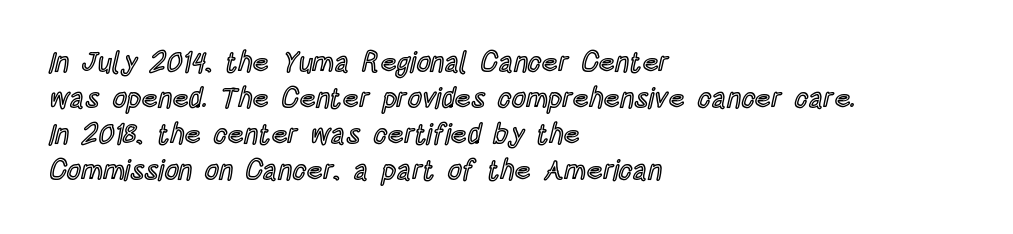
Q: Is the text italic (slanted)? A: Yes.
Q: Is the text underlined? A: No.
Q: How is the paragraph aligned? A: Left-aligned.
Q: Is the spacing between letters normal or unusually wide? A: Normal.
Q: Is the spacing between lines tight, normal or loose? A: Normal.
Q: Width (condensed, normal, or wide)? A: Condensed.
Q: x-height? A: Large.
Q: Monospaced? A: No.
